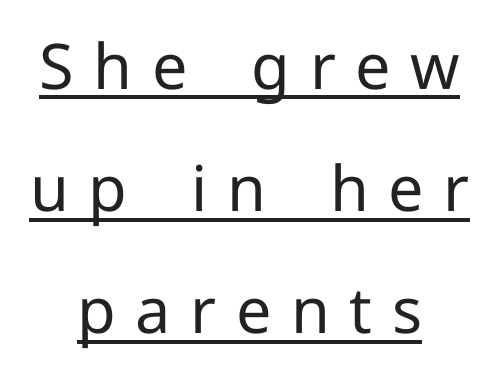
The image shows 63 px regular-weight sans-serif type, upright; set centered, loose line spacing (1.94x), unusually wide letter spacing (+0.31 em), underlined; low stroke contrast and a medium x-height.
